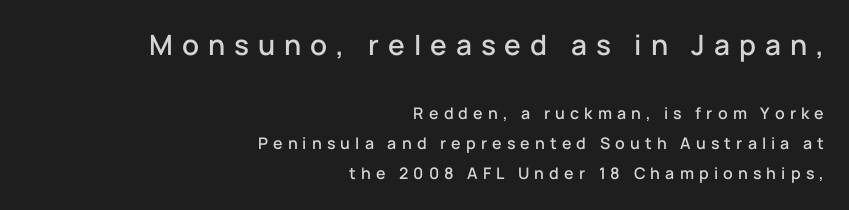
Q: Is the text italic (slanted)? A: No, it is upright.
Q: Is the typeface a serif or a sans-serif typeface? A: Sans-serif.
Q: Is the text underlined? A: No.
Q: How is the paragraph aligned? A: Right-aligned.
Q: Is the spacing between letters normal or unusually wide? A: Unusually wide.
Q: Is the spacing between lines tight, normal or loose? A: Loose.
Q: Which block of text is set in a larger size, the first (top) or the second (bottom)? A: The first (top) one.
Q: Width (condensed, normal, or wide)? A: Normal.
Q: Stroke contrast? A: Low.
Q: x-height? A: Medium.
Q: Monospaced? A: No.
